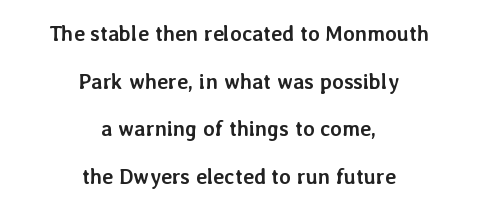
{"italic": "no", "bold": "yes", "underline": "no", "align": "center", "line_spacing": "loose", "line_spacing_ratio": 2.27, "letter_spacing": "normal", "letter_spacing_em": 0.0, "glyph_px": 21}
